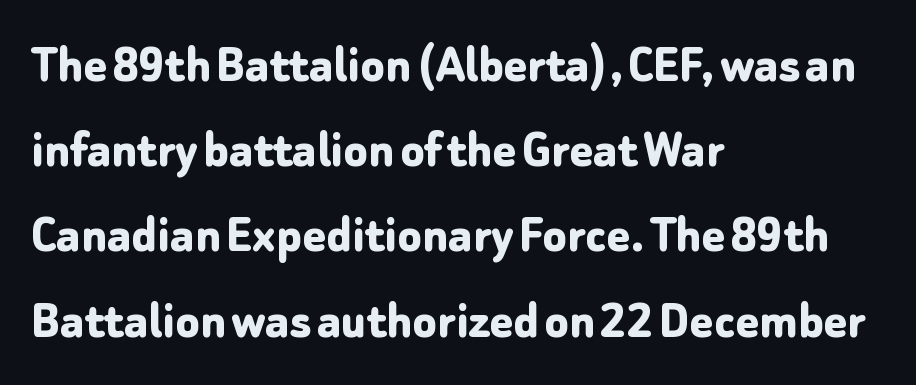
The image shows 55 px bold sans-serif type, upright; set left-aligned, normal line spacing (1.55x), normal letter spacing, not underlined; low stroke contrast and a medium x-height.
